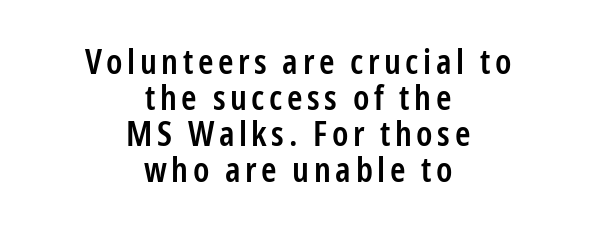
Q: Is the text bold? A: Semi-bold.
Q: Is the text italic (slanted)? A: No, it is upright.
Q: Is the typeface a serif or a sans-serif typeface? A: Sans-serif.
Q: Is the text underlined? A: No.
Q: How is the paragraph aligned? A: Centered.
Q: Is the spacing between lines tight, normal or loose? A: Tight.
Q: Width (condensed, normal, or wide)? A: Condensed.
Q: Stroke contrast? A: Low.
Q: x-height? A: Medium.
Q: Monospaced? A: No.
